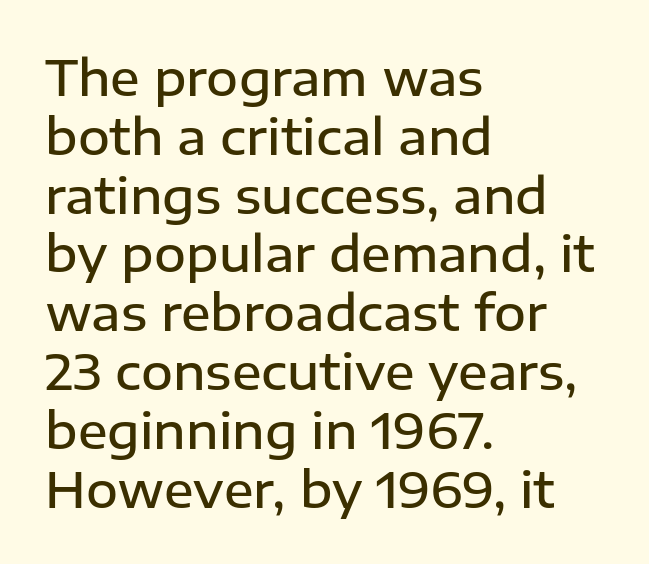
Descender tails drop into unmarked territory. The letters stand straight up with perfectly vertical stems. Between one letter and the next there's only the usual sliver of space. Are there feet on the stems? There aren't — it's a sans. Look at the stroke-to-counter ratio: somewhat heavy, a semibold.
